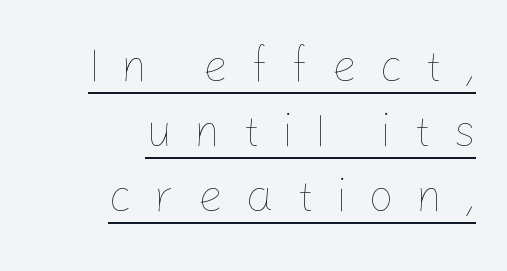
{"italic": "no", "bold": "no", "weight": "thin", "width": "normal", "stroke_contrast": "low", "x_height": "medium", "monospaced": "no", "underline": "yes", "align": "right", "line_spacing": "normal", "line_spacing_ratio": 1.45, "letter_spacing": "wide", "letter_spacing_em": 0.49, "glyph_px": 45}
